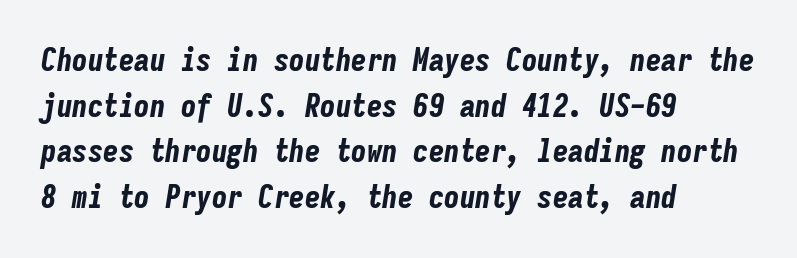
Q: Is the text bold? A: Yes.
Q: Is the text italic (slanted)? A: Yes, it leans right by about 9 degrees.
Q: Is the text underlined? A: No.
Q: How is the paragraph aligned? A: Left-aligned.
Q: Is the spacing between letters normal or unusually wide? A: Normal.
Q: Is the spacing between lines tight, normal or loose? A: Normal.
Q: Width (condensed, normal, or wide)? A: Condensed.
Q: Stroke contrast? A: Low.
Q: x-height? A: Medium.
Q: Monospaced? A: Yes.
